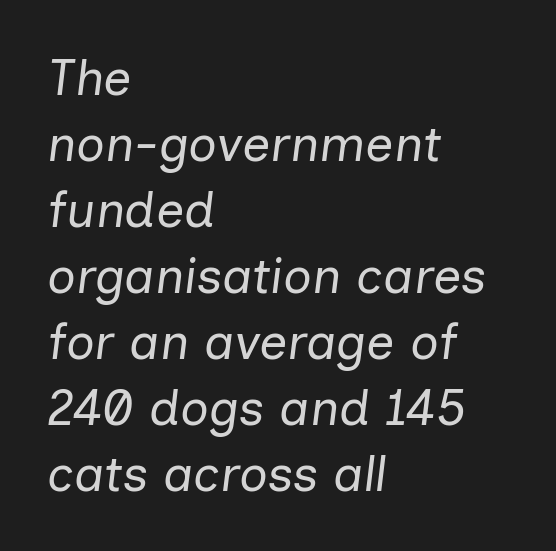
The image shows 50 px regular-weight type, italic (leaning right); set left-aligned, normal line spacing (1.32x), normal letter spacing, not underlined; low stroke contrast and a medium x-height.
